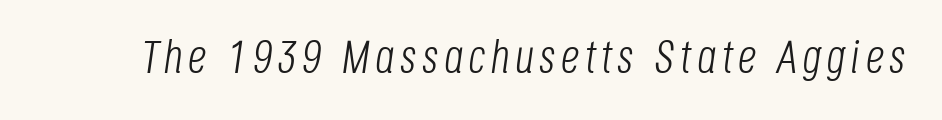
The passage shown is typed in a proportional face where columns would drift. Descenders hang freely into open space. The cut favours lightness, reaching ordinary text weight at its darkest. The face used here has a pronounced slope to its letters.
